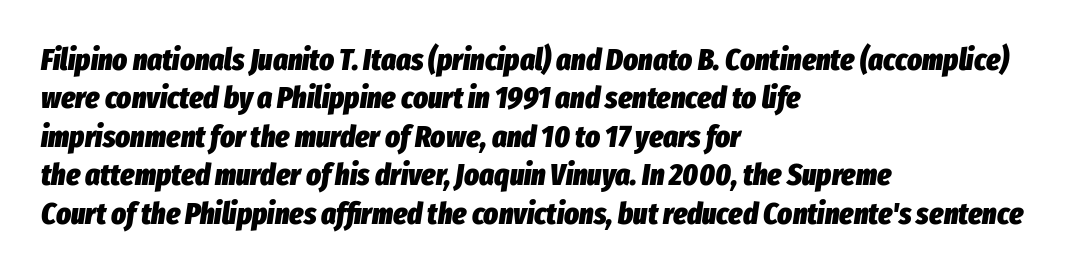
The image shows 31 px heavy, condensed type, italic (leaning right); set left-aligned, line spacing 1.24x, normal letter spacing, not underlined; low stroke contrast and a medium x-height.
